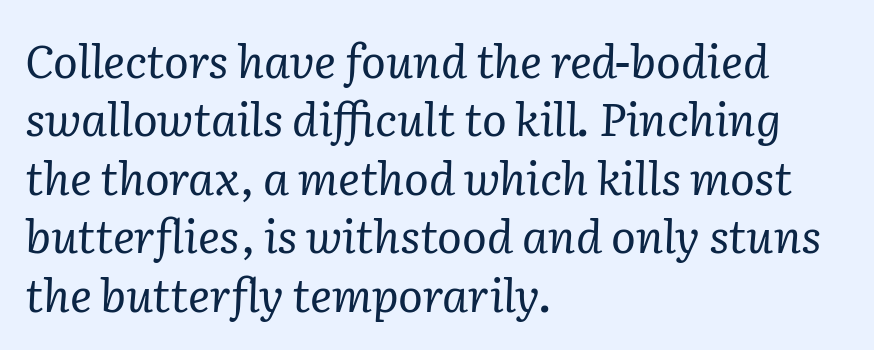
{"serif": "yes", "italic": "yes", "lean": "right", "slant_degrees": 2, "bold": "no", "weight": "regular", "width": "normal", "stroke_contrast": "low", "x_height": "medium", "monospaced": "no", "underline": "no", "align": "left", "line_spacing": "normal", "line_spacing_ratio": 1.27, "letter_spacing": "normal", "letter_spacing_em": 0.0, "glyph_px": 46}
